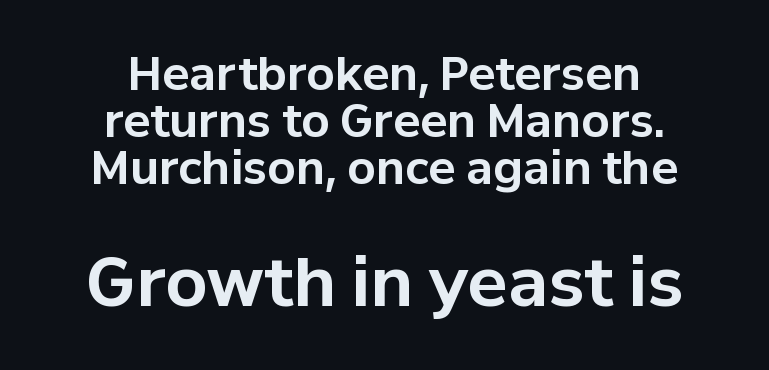
Of the two passages, the one underneath uses the larger point size. Students, this is bold: see how much ink each stroke carries. Nope, no serifs anywhere on these letters. A typesetter would call this proportional, since set widths differ per character. Nobody touched the tracking dial on this one.
